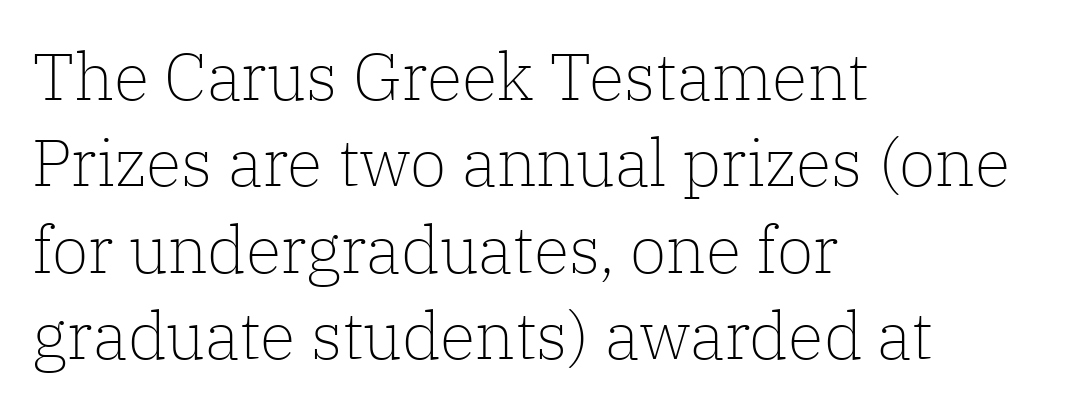
Q: Is the text bold? A: No.
Q: Is the text italic (slanted)? A: No, it is upright.
Q: Is the typeface a serif or a sans-serif typeface? A: Serif.
Q: Is the text underlined? A: No.
Q: How is the paragraph aligned? A: Left-aligned.
Q: Is the spacing between letters normal or unusually wide? A: Normal.
Q: Is the spacing between lines tight, normal or loose? A: Normal.
Q: Width (condensed, normal, or wide)? A: Normal.
Q: Stroke contrast? A: Low.
Q: x-height? A: Medium.
Q: Monospaced? A: No.
